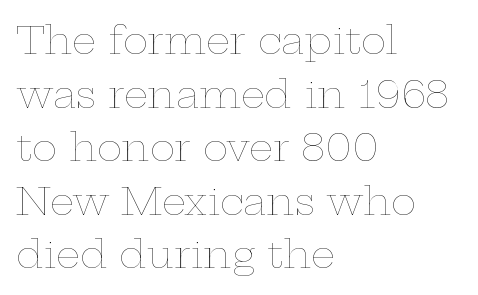
Q: Is the text bold? A: No.
Q: Is the text italic (slanted)? A: No, it is upright.
Q: Is the text underlined? A: No.
Q: How is the paragraph aligned? A: Left-aligned.
Q: Is the spacing between letters normal or unusually wide? A: Normal.
Q: Is the spacing between lines tight, normal or loose? A: Normal.
Q: Width (condensed, normal, or wide)? A: Wide.
Q: Stroke contrast? A: Low.
Q: x-height? A: Medium.
Q: Monospaced? A: No.
